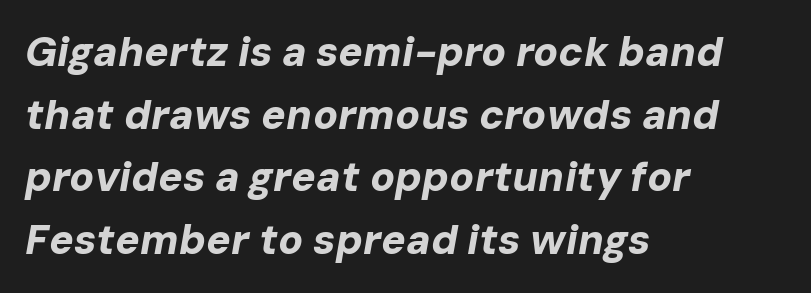
The image shows 41 px bold type, italic (leaning right); set left-aligned, normal line spacing (1.53x), normal letter spacing, not underlined; low stroke contrast and a medium x-height.
